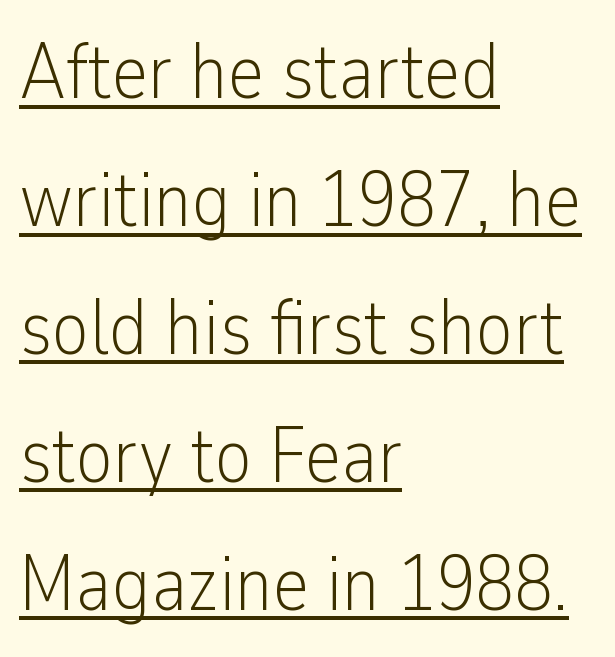
{"serif": "no", "italic": "no", "bold": "no", "weight": "light", "width": "condensed", "stroke_contrast": "low", "x_height": "medium", "monospaced": "no", "underline": "yes", "align": "left", "line_spacing": "normal", "line_spacing_ratio": 1.64, "letter_spacing": "normal", "letter_spacing_em": 0.0, "glyph_px": 78}
